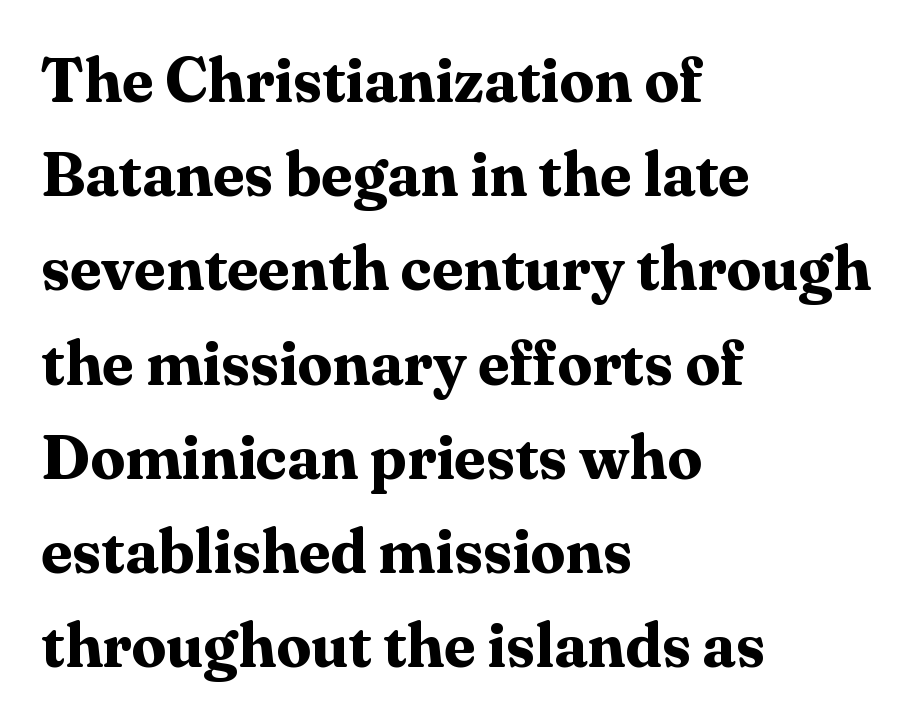
The passage shown is typeset with a serif family. Each letter keeps its own natural width here, so spacing adapts to shape. The rows are spaced the way most documents space them. How are the letters spaced? Ordinarily, with no added tracking. The passage shown is not underscored anywhere. The specimen reads as upright at a glance.
